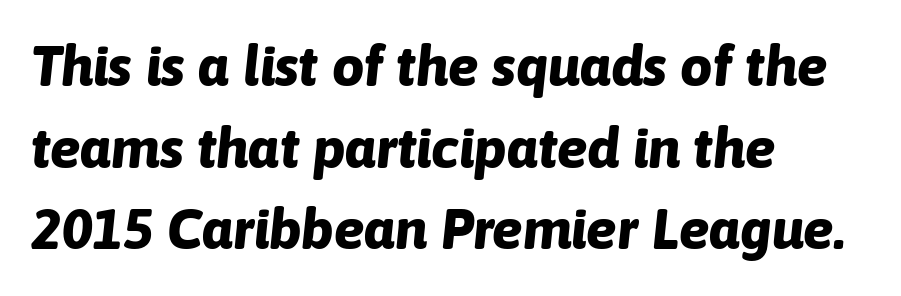
Is the block centered? No — it sits flush against the left margin. One glance says typical: line gaps are just what's usual. A typesetter would call this proportional, since set widths differ per character. The specimen omits any rule beneath the text block's lines.
